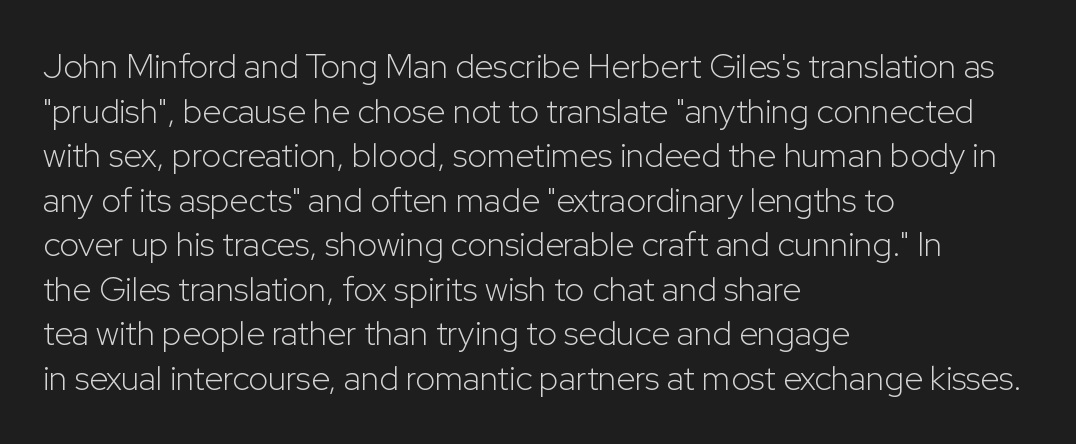
{"serif": "no", "italic": "no", "bold": "no", "weight": "light", "width": "normal", "stroke_contrast": "low", "x_height": "medium", "monospaced": "no", "underline": "no", "align": "left", "line_spacing": "normal", "line_spacing_ratio": 1.31, "letter_spacing": "normal", "letter_spacing_em": 0.0, "glyph_px": 34}
